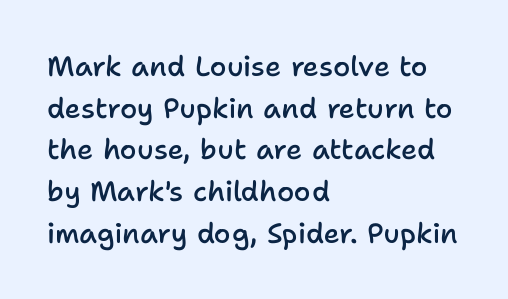
Is the type bold? Partly — it's a semibold, heavier than regular but not fully bold. Glance below the letters and you will spot only blank space. These lines keep a tight, regular rhythm from letter to letter. Do the characters align in a grid? No, the font is proportional. Observe the absence of serifs on each vertical stroke in this sample.
